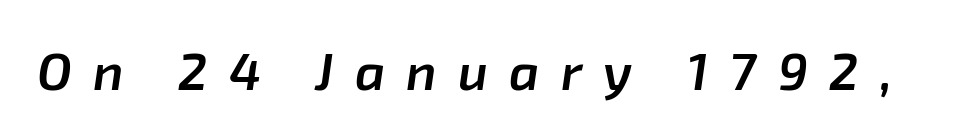
Q: Is the text bold? A: Semi-bold.
Q: Is the text italic (slanted)? A: Yes, it leans right by about 8 degrees.
Q: Is the text underlined? A: No.
Q: Is the spacing between letters normal or unusually wide? A: Unusually wide.
Q: Width (condensed, normal, or wide)? A: Normal.
Q: Stroke contrast? A: Low.
Q: x-height? A: Medium.
Q: Monospaced? A: No.
